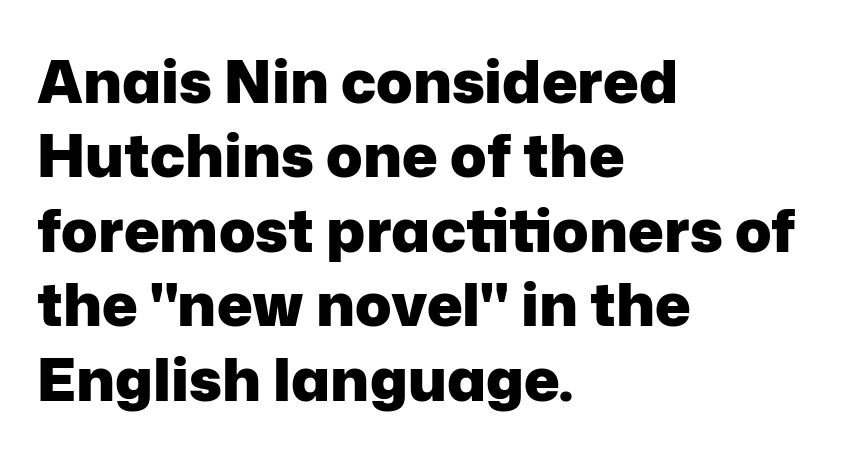
Q: Is the text bold? A: Yes.
Q: Is the text italic (slanted)? A: No, it is upright.
Q: Is the typeface a serif or a sans-serif typeface? A: Sans-serif.
Q: Is the text underlined? A: No.
Q: How is the paragraph aligned? A: Left-aligned.
Q: Is the spacing between letters normal or unusually wide? A: Normal.
Q: Width (condensed, normal, or wide)? A: Normal.
Q: Stroke contrast? A: Low.
Q: x-height? A: Medium.
Q: Monospaced? A: No.
